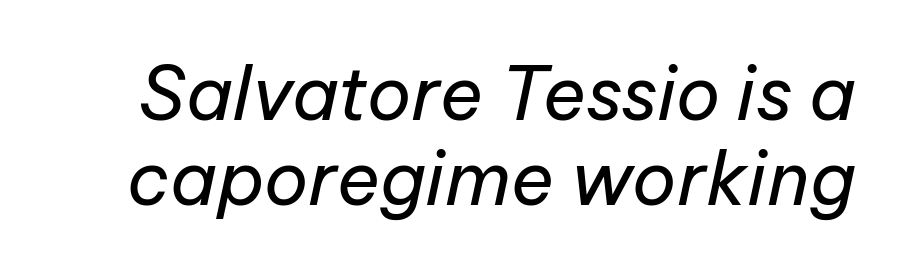
The image shows 73 px regular-weight type, italic (leaning right); set line spacing 1.17x, normal letter spacing, not underlined; low stroke contrast and a medium x-height.
